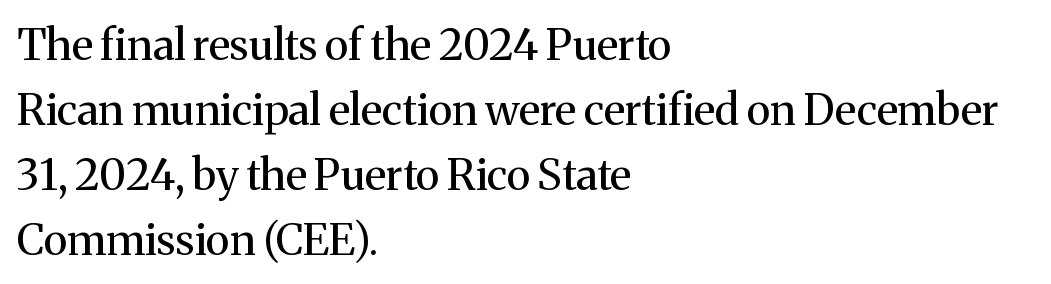
{"serif": "yes", "italic": "no", "bold": "no", "weight": "regular", "width": "normal", "stroke_contrast": "medium", "x_height": "medium", "monospaced": "no", "underline": "no", "align": "left", "line_spacing": "normal", "line_spacing_ratio": 1.51, "letter_spacing": "normal", "letter_spacing_em": 0.0, "glyph_px": 43}
